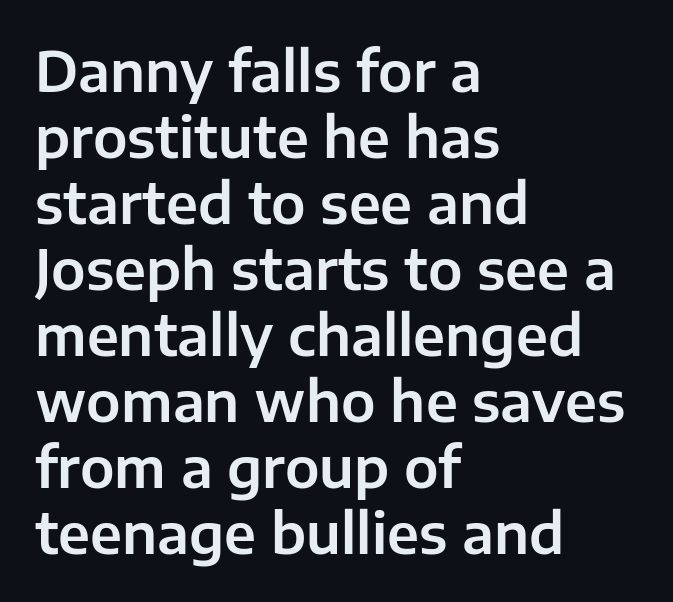
{"serif": "no", "italic": "no", "width": "normal", "stroke_contrast": "low", "x_height": "medium", "monospaced": "no", "underline": "no", "align": "left", "line_spacing_ratio": 1.2, "letter_spacing": "normal", "letter_spacing_em": 0.0, "glyph_px": 55}
